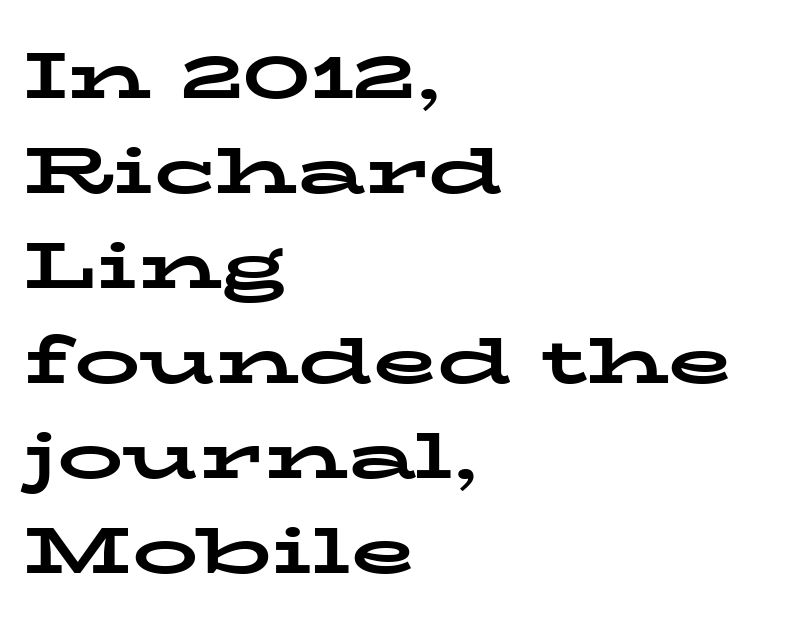
Q: Is the text bold? A: Yes.
Q: Is the text italic (slanted)? A: No, it is upright.
Q: Is the typeface a serif or a sans-serif typeface? A: Serif.
Q: Is the text underlined? A: No.
Q: How is the paragraph aligned? A: Left-aligned.
Q: Is the spacing between letters normal or unusually wide? A: Normal.
Q: Is the spacing between lines tight, normal or loose? A: Normal.
Q: Width (condensed, normal, or wide)? A: Wide.
Q: Stroke contrast? A: Low.
Q: x-height? A: Medium.
Q: Monospaced? A: No.
